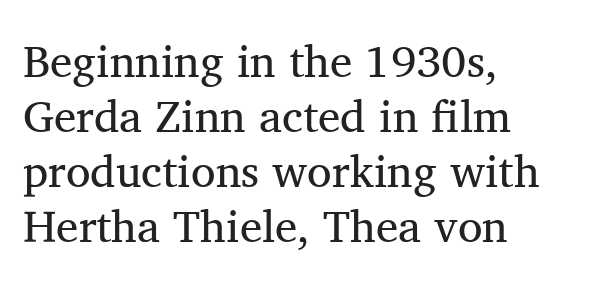
The image shows 45 px regular-weight serif type, upright; set left-aligned, line spacing 1.22x, normal letter spacing, not underlined; medium stroke contrast and a medium x-height.
